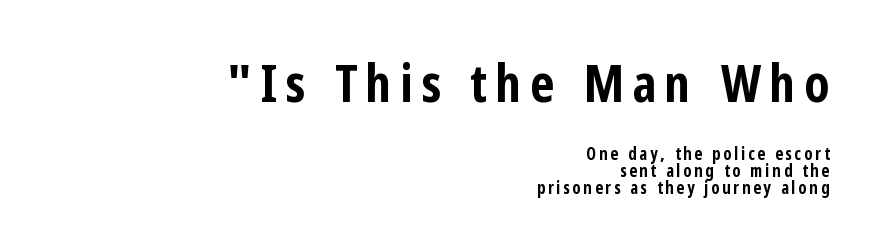
The image shows 52 px bold, condensed sans-serif type, upright; set right-aligned, tight line spacing (1.02x), not underlined; the first (top) block is 3.06x larger; low stroke contrast and a medium x-height.
